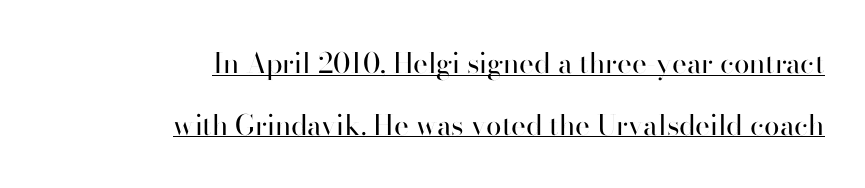
{"serif": "no", "italic": "no", "bold": "no", "weight": "regular", "width": "normal", "stroke_contrast": "high", "x_height": "small", "monospaced": "no", "underline": "yes", "align": "right", "line_spacing": "loose", "line_spacing_ratio": 2.2, "letter_spacing": "normal", "letter_spacing_em": 0.0, "glyph_px": 28}
